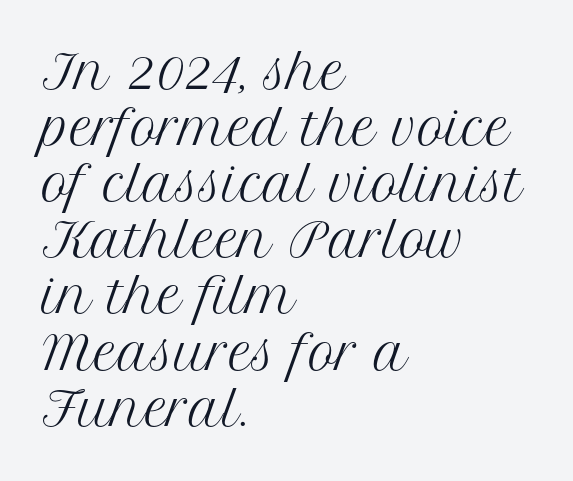
The image shows 46 px regular-weight serif type; set left-aligned, line spacing 1.22x, normal letter spacing, not underlined; medium stroke contrast and a medium x-height.
